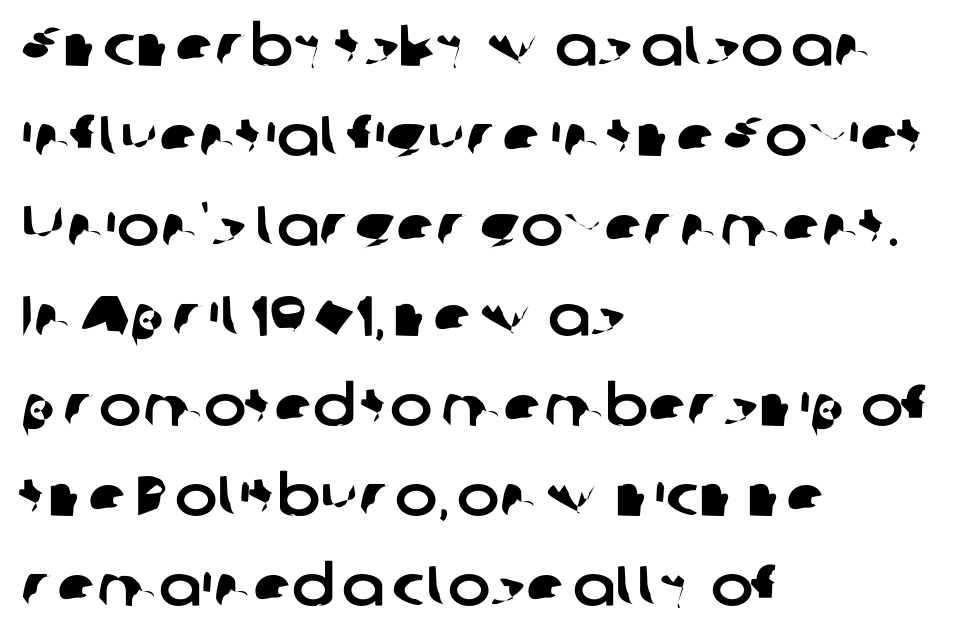
You can tell from the bare stems that sans-serif type was used. The designer left line spacing at the default. Caption: multi-line text, flush left, ragged right. Decoration check: the copy has no underline. Is this a fixed-width face? No — the glyphs have proportional, varying widths. How are the letters spaced? Ordinarily, with no added tracking.
